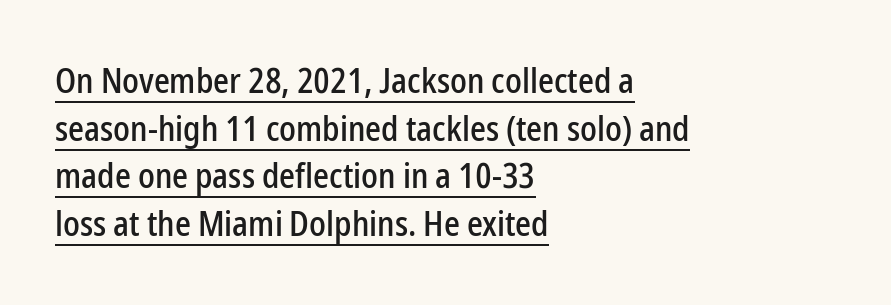
{"serif": "no", "italic": "no", "width": "condensed", "stroke_contrast": "low", "x_height": "medium", "monospaced": "no", "underline": "yes", "align": "left", "line_spacing": "normal", "line_spacing_ratio": 1.36, "letter_spacing": "normal", "letter_spacing_em": 0.0, "glyph_px": 35}
